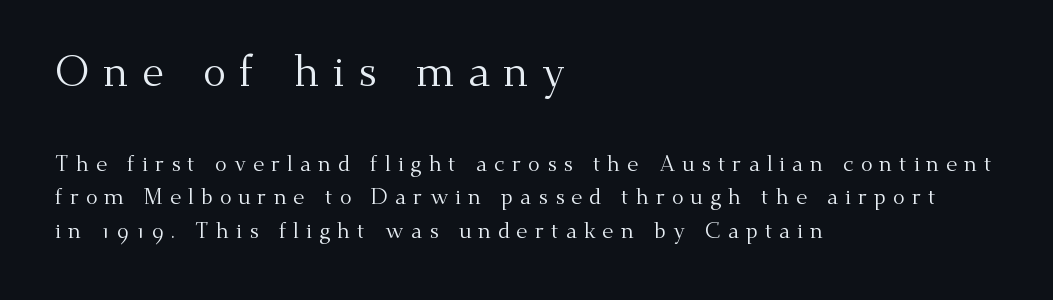
The image shows 43 px regular-weight serif type, upright; set left-aligned, normal line spacing (1.52x), unusually wide letter spacing (+0.31 em), not underlined; the first (top) block is 1.95x larger; medium stroke contrast and a small x-height.
